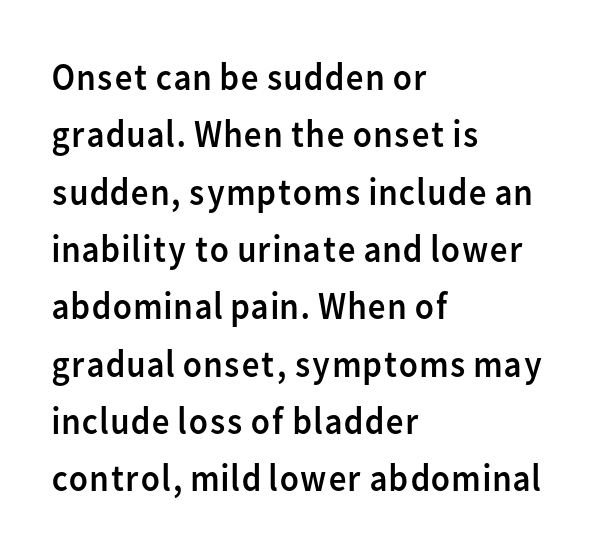
Q: Is the text bold? A: No.
Q: Is the text italic (slanted)? A: No, it is upright.
Q: Is the typeface a serif or a sans-serif typeface? A: Sans-serif.
Q: Is the text underlined? A: No.
Q: How is the paragraph aligned? A: Left-aligned.
Q: Is the spacing between letters normal or unusually wide? A: Normal.
Q: Is the spacing between lines tight, normal or loose? A: Normal.
Q: Width (condensed, normal, or wide)? A: Normal.
Q: Stroke contrast? A: Low.
Q: x-height? A: Medium.
Q: Monospaced? A: No.
